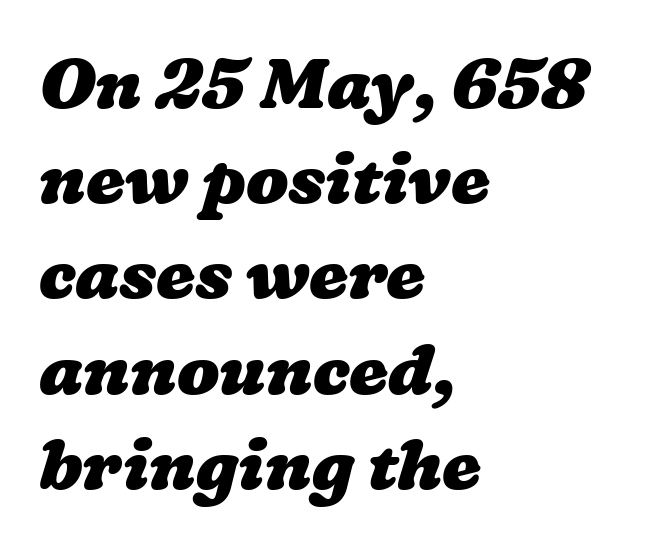
Q: Is the text bold? A: Yes.
Q: Is the text underlined? A: No.
Q: How is the paragraph aligned? A: Left-aligned.
Q: Is the spacing between letters normal or unusually wide? A: Normal.
Q: Is the spacing between lines tight, normal or loose? A: Normal.
Q: Width (condensed, normal, or wide)? A: Wide.
Q: Stroke contrast? A: Low.
Q: x-height? A: Medium.
Q: Monospaced? A: No.
